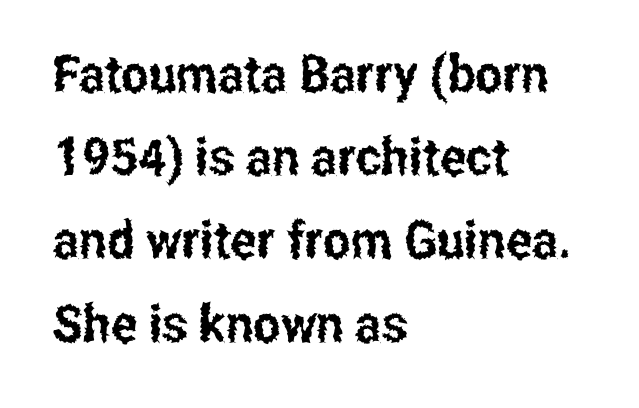
{"serif": "no", "italic": "no", "width": "condensed", "stroke_contrast": "low", "x_height": "medium", "monospaced": "no", "underline": "no", "align": "left", "line_spacing": "normal", "line_spacing_ratio": 1.6, "letter_spacing": "normal", "letter_spacing_em": 0.0, "glyph_px": 52}
